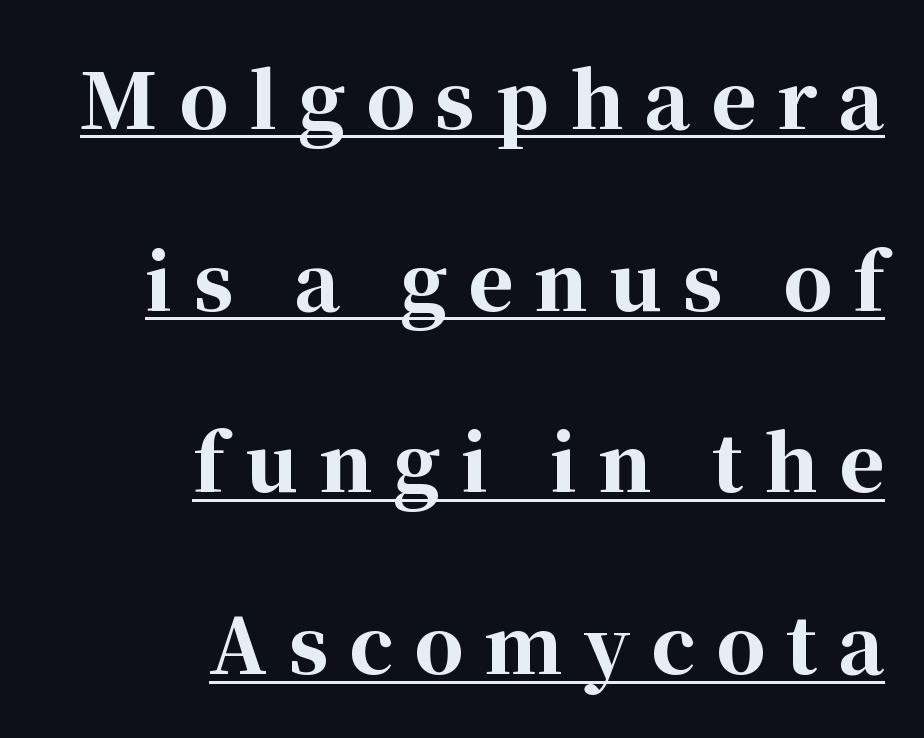
Q: Is the text bold? A: Yes.
Q: Is the text italic (slanted)? A: No, it is upright.
Q: Is the typeface a serif or a sans-serif typeface? A: Serif.
Q: Is the text underlined? A: Yes.
Q: How is the paragraph aligned? A: Right-aligned.
Q: Is the spacing between letters normal or unusually wide? A: Unusually wide.
Q: Is the spacing between lines tight, normal or loose? A: Loose.
Q: Width (condensed, normal, or wide)? A: Normal.
Q: Stroke contrast? A: High.
Q: x-height? A: Medium.
Q: Monospaced? A: No.
